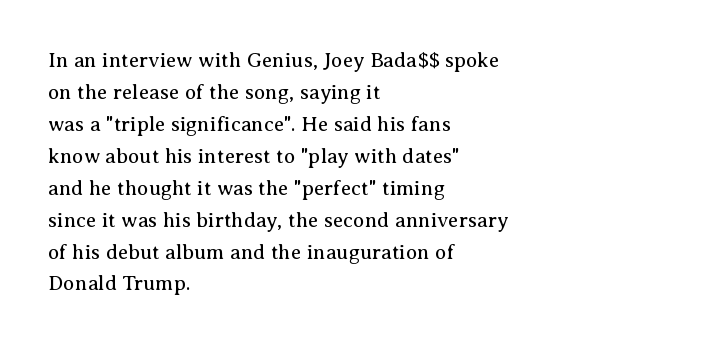
Q: Is the text bold? A: No.
Q: Is the text italic (slanted)? A: No, it is upright.
Q: Is the text underlined? A: No.
Q: How is the paragraph aligned? A: Left-aligned.
Q: Is the spacing between letters normal or unusually wide? A: Normal.
Q: Is the spacing between lines tight, normal or loose? A: Normal.
